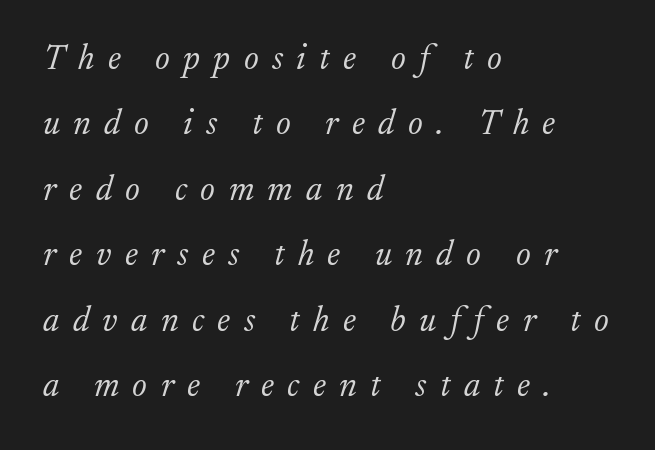
The image shows 35 px light serif type, italic (leaning right); set left-aligned, line spacing 1.87x, unusually wide letter spacing (+0.38 em), not underlined; low stroke contrast and a small x-height.
